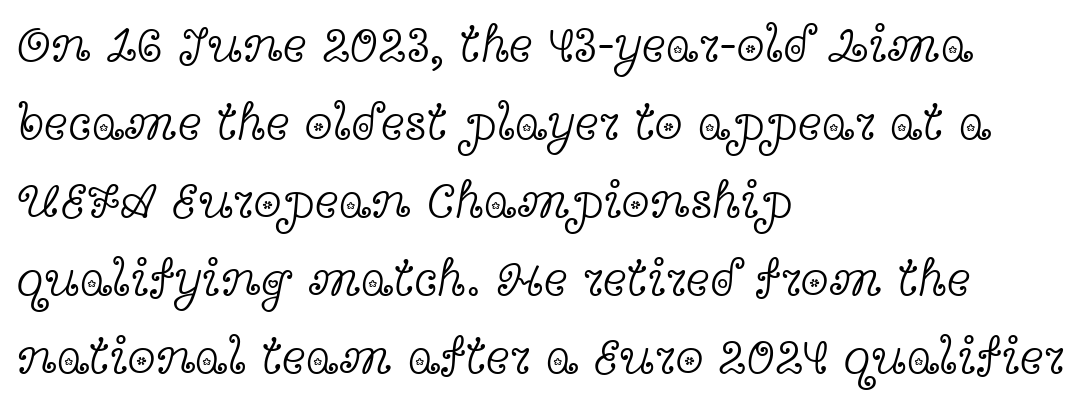
The image shows 51 px light, wide serif type; set left-aligned, normal line spacing (1.53x), normal letter spacing, not underlined; a medium x-height.
